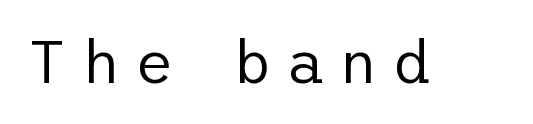
The image shows 60 px regular-weight sans-serif type, upright; set unusually wide letter spacing (+0.24 em), not underlined; low stroke contrast and a medium x-height.
